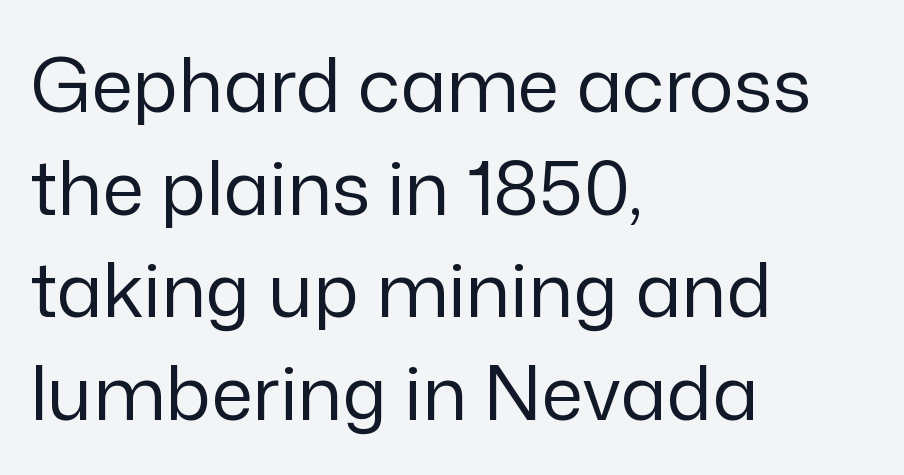
Q: Is the text bold? A: No.
Q: Is the text italic (slanted)? A: No, it is upright.
Q: Is the typeface a serif or a sans-serif typeface? A: Sans-serif.
Q: Is the text underlined? A: No.
Q: How is the paragraph aligned? A: Left-aligned.
Q: Is the spacing between letters normal or unusually wide? A: Normal.
Q: Is the spacing between lines tight, normal or loose? A: Normal.
Q: Width (condensed, normal, or wide)? A: Normal.
Q: Stroke contrast? A: Low.
Q: x-height? A: Medium.
Q: Monospaced? A: No.
